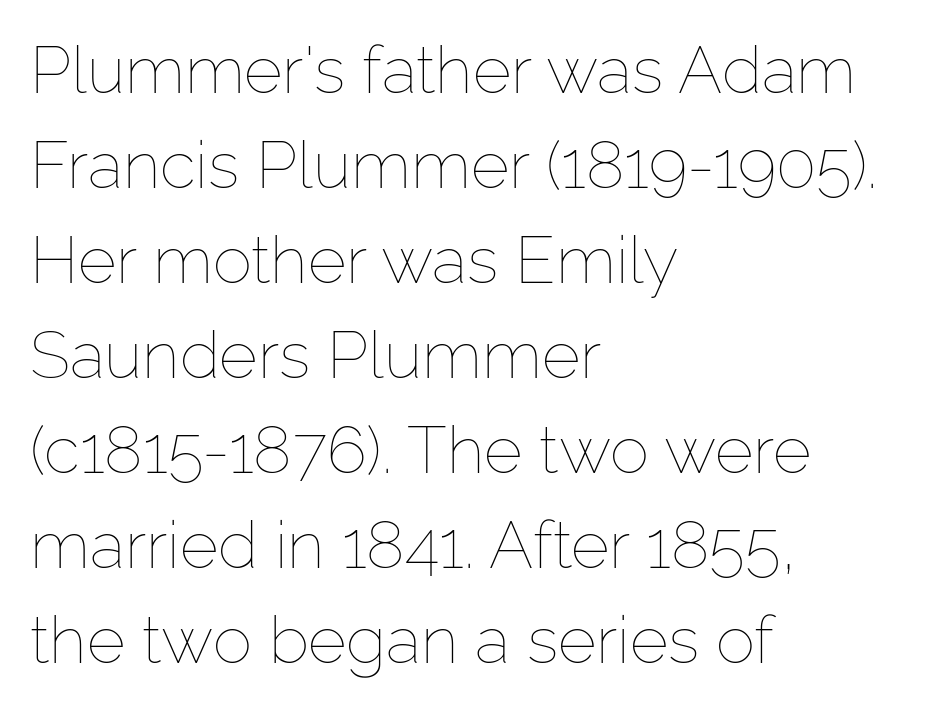
{"italic": "no", "bold": "no", "weight": "thin", "width": "normal", "stroke_contrast": "low", "x_height": "medium", "monospaced": "no", "underline": "no", "align": "left", "line_spacing": "normal", "line_spacing_ratio": 1.44, "letter_spacing": "normal", "letter_spacing_em": 0.0, "glyph_px": 66}
